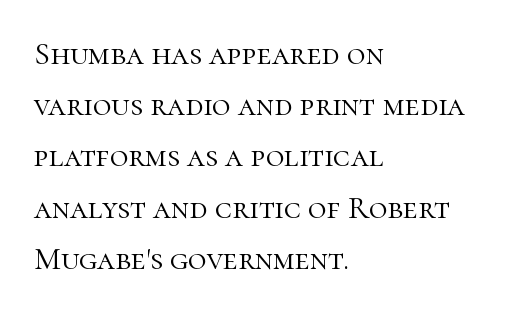
The image shows 32 px light serif type, upright; set left-aligned, normal line spacing (1.6x), normal letter spacing, not underlined; high stroke contrast and a medium x-height.
